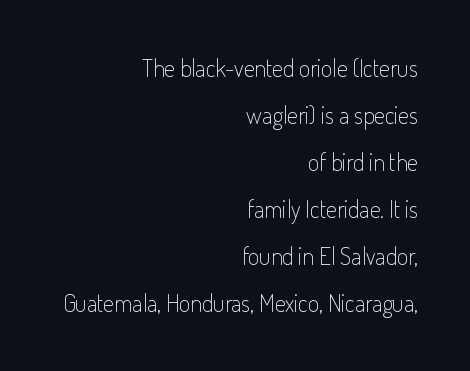
Descenders hang freely into open space. Visually the block forms a straight wall on the right and a jagged coastline on the left. Summary of vertical rhythm: relaxed, with wide interline spacing. Weight: not bold — regular or lighter. Unlike italic type, these characters show no tilt at all.
